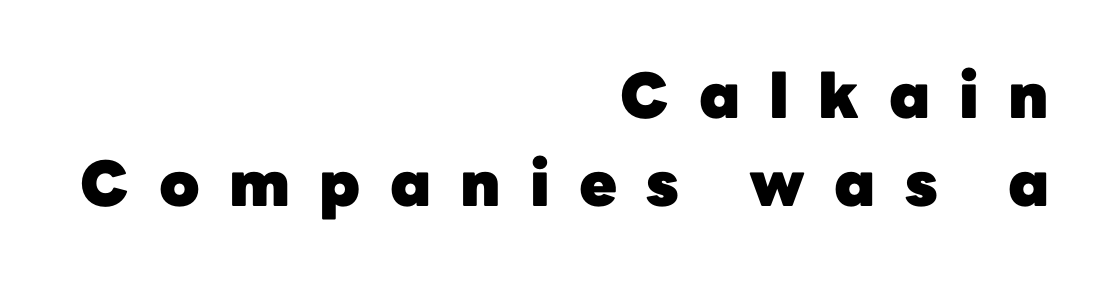
{"serif": "no", "italic": "no", "bold": "yes", "weight": "heavy", "width": "normal", "stroke_contrast": "low", "x_height": "medium", "monospaced": "no", "underline": "no", "align": "right", "line_spacing": "normal", "line_spacing_ratio": 1.42, "letter_spacing": "wide", "letter_spacing_em": 0.47, "glyph_px": 62}
